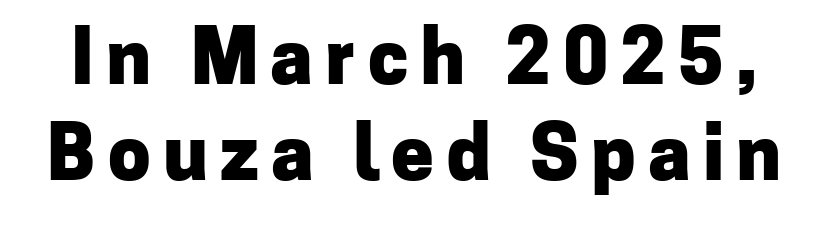
Letters rest on an invisible, unmarked baseline. The passage shown is emphatically bold. A typesetter would call this proportional, since set widths differ per character. Note: no serifs on the glyphs.
